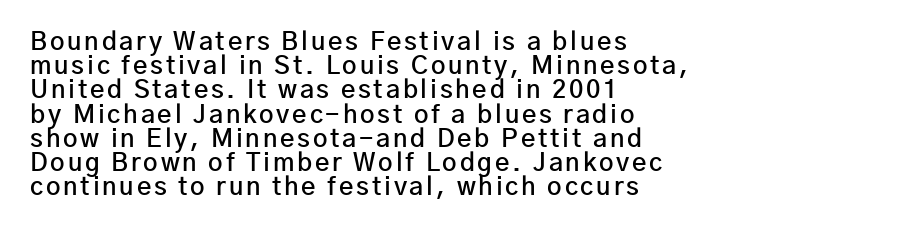
The image shows 25 px text type, upright; set left-aligned, tight line spacing (0.97x), not underlined.
